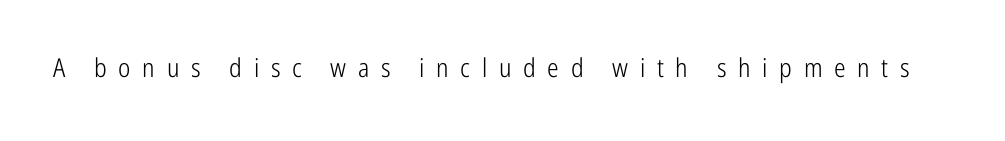
Plain, unruled lines of type. Notice how the stems are strictly vertical — no italics here. Is the letter spacing exaggerated? Yes — the characters are pushed far apart. Is the type heavy? It reads as light-to-regular instead.
